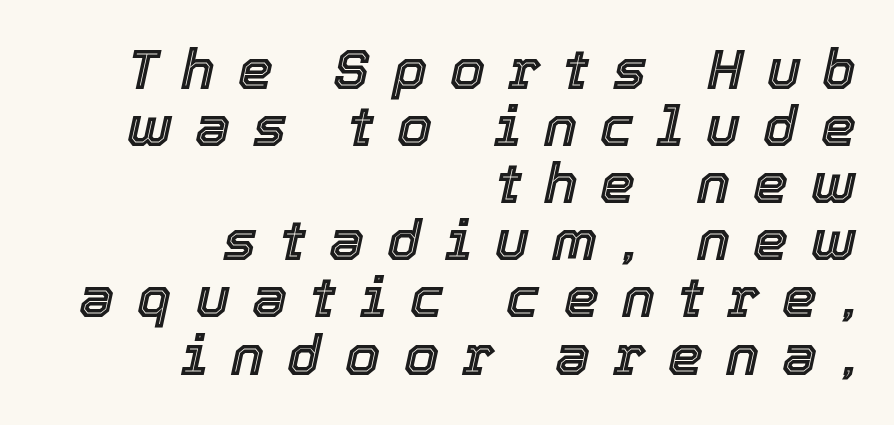
The lines in this sample share a right terminus and differ only in where they begin. Honestly, there is no underline to notice here at all. The space between consecutive lines is stingy. Here the glyphs are tracked loosely, breaking word shapes into spaced letters.
